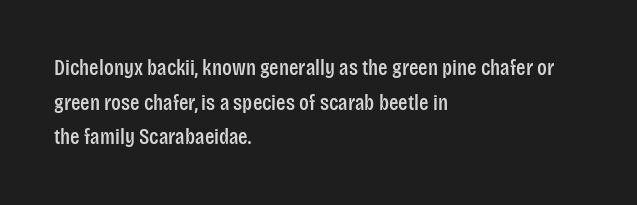
The image shows 22 px text type, upright; set left-aligned, normal line spacing (1.57x), normal letter spacing, not underlined.
